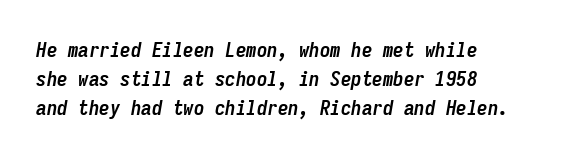
{"italic": "yes", "lean": "right", "slant_degrees": 9, "bold": "yes", "underline": "no", "align": "left", "line_spacing": "normal", "line_spacing_ratio": 1.37, "letter_spacing": "normal", "letter_spacing_em": 0.0, "glyph_px": 21}
